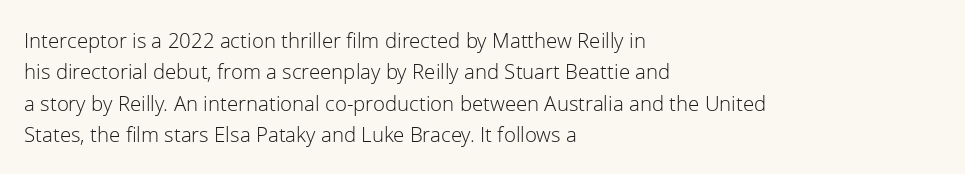
{"italic": "no", "bold": "no", "underline": "no", "align": "left", "line_spacing": "normal", "line_spacing_ratio": 1.43, "letter_spacing": "normal", "letter_spacing_em": 0.0, "glyph_px": 22}
